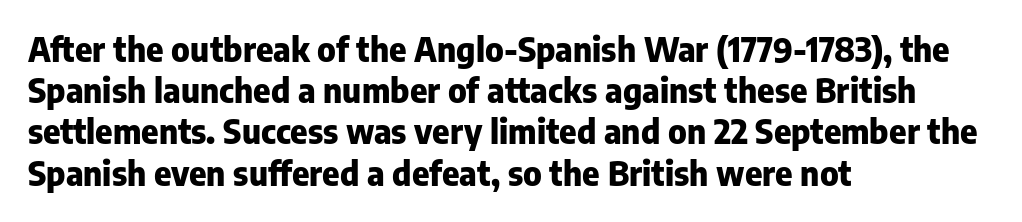
The image shows 33 px heavy sans-serif type, upright; set left-aligned, normal line spacing (1.25x), normal letter spacing, not underlined; low stroke contrast and a medium x-height.
